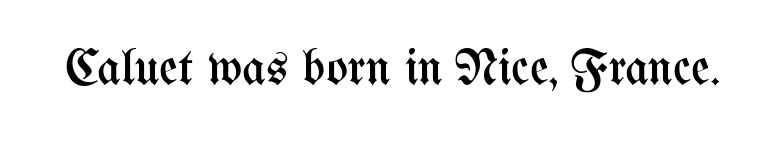
The typeface has the unassuming heft of standard copy or less. Glyph-to-glyph distance matches everyday printed text. Check under the words: just untouched page. A typesetter would mark this as roman, not italic. You could not count columns in this text — the font is proportionally spaced.
